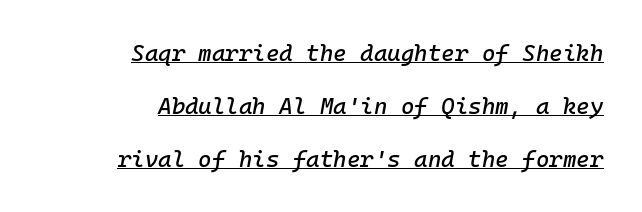
The image shows 23 px text type, italic (leaning right); set right-aligned, loose line spacing (2.3x), normal letter spacing, underlined.
